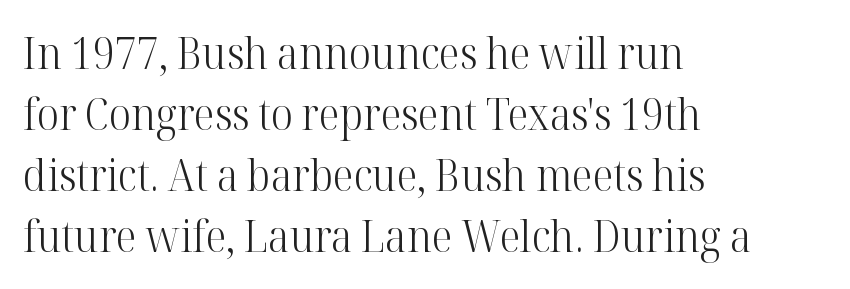
The image shows 43 px light serif type, upright; set left-aligned, normal line spacing (1.42x), normal letter spacing, not underlined; high stroke contrast and a medium x-height.
